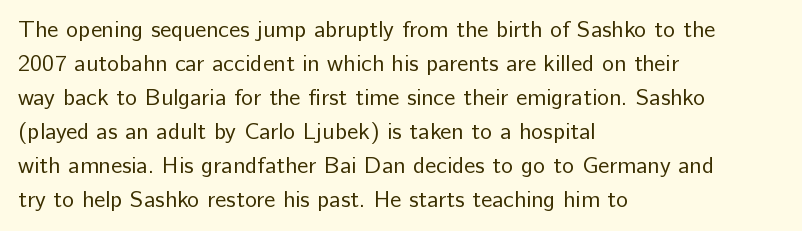
{"italic": "no", "bold": "no", "underline": "no", "align": "left", "line_spacing": "normal", "line_spacing_ratio": 1.48, "letter_spacing": "normal", "letter_spacing_em": 0.0, "glyph_px": 23}
